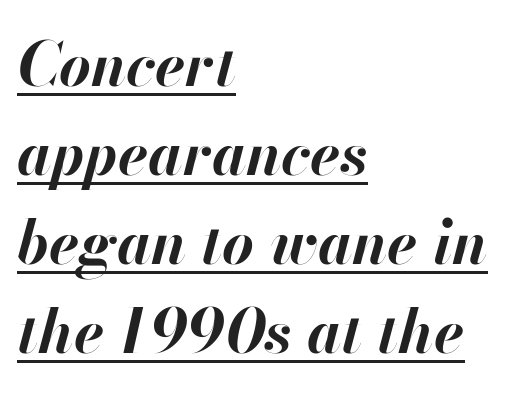
Q: Is the text bold? A: Yes.
Q: Is the text italic (slanted)? A: Yes, it leans right by about 13 degrees.
Q: Is the text underlined? A: Yes.
Q: How is the paragraph aligned? A: Left-aligned.
Q: Is the spacing between letters normal or unusually wide? A: Normal.
Q: Is the spacing between lines tight, normal or loose? A: Normal.
Q: Width (condensed, normal, or wide)? A: Normal.
Q: Stroke contrast? A: High.
Q: x-height? A: Small.
Q: Monospaced? A: No.
